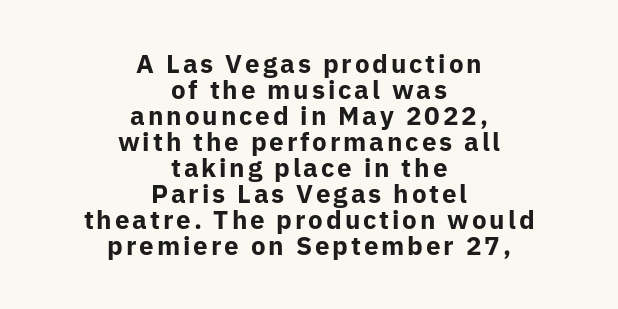
Q: Is the text bold? A: Yes.
Q: Is the text italic (slanted)? A: No, it is upright.
Q: Is the text underlined? A: No.
Q: How is the paragraph aligned? A: Centered.
Q: Is the spacing between lines tight, normal or loose? A: Tight.
